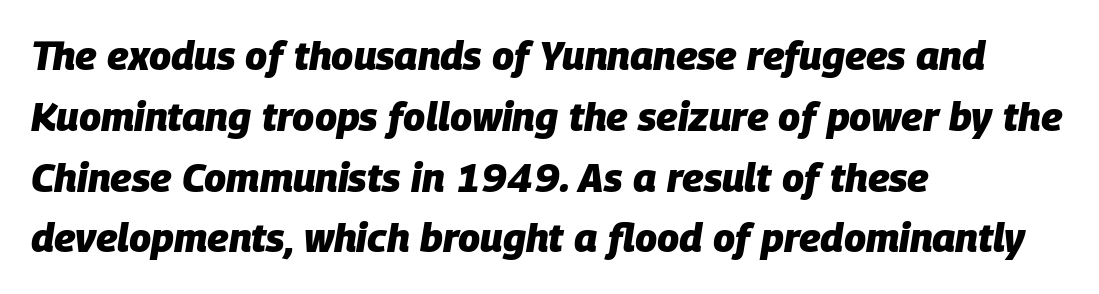
The image shows 40 px heavy type, italic (leaning right); set left-aligned, normal line spacing (1.52x), normal letter spacing, not underlined; low stroke contrast and a large x-height.
